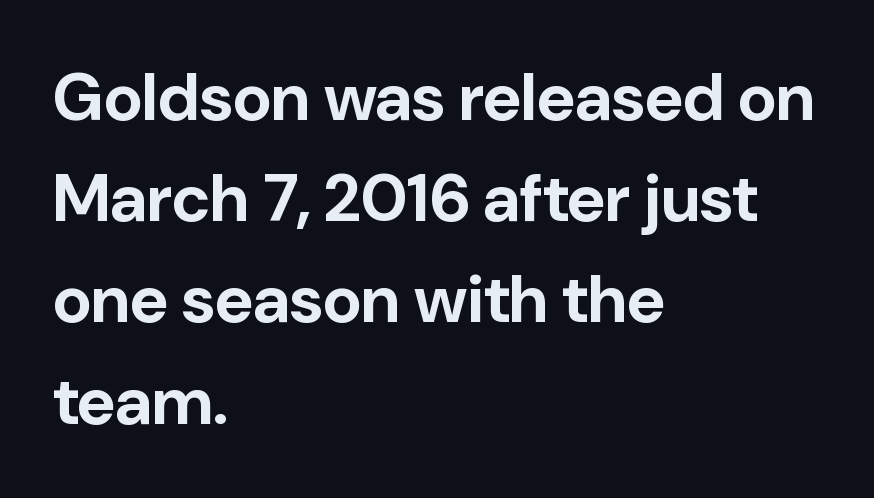
{"serif": "no", "italic": "no", "bold": "yes", "weight": "bold", "width": "normal", "stroke_contrast": "low", "x_height": "medium", "monospaced": "no", "underline": "no", "align": "left", "line_spacing": "normal", "line_spacing_ratio": 1.51, "letter_spacing": "normal", "letter_spacing_em": 0.0, "glyph_px": 67}
